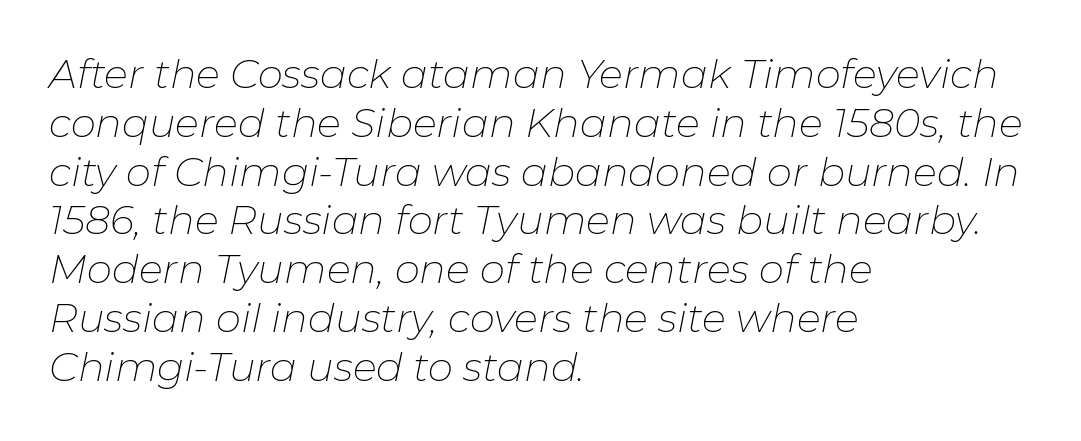
Q: Is the text bold? A: No.
Q: Is the text italic (slanted)? A: Yes, it leans right by about 11 degrees.
Q: Is the text underlined? A: No.
Q: How is the paragraph aligned? A: Left-aligned.
Q: Is the spacing between letters normal or unusually wide? A: Normal.
Q: Width (condensed, normal, or wide)? A: Normal.
Q: Stroke contrast? A: Low.
Q: x-height? A: Medium.
Q: Monospaced? A: No.
